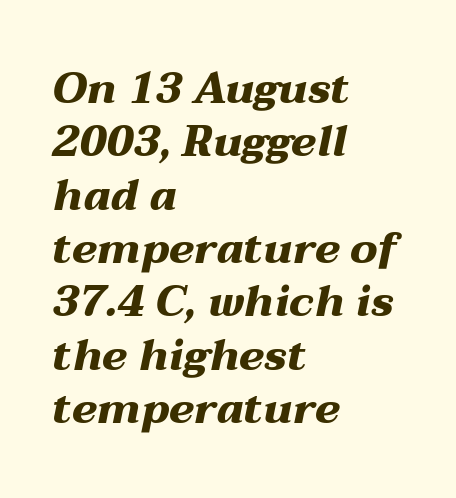
{"italic": "yes", "lean": "right", "slant_degrees": 12, "bold": "yes", "weight": "heavy", "width": "wide", "stroke_contrast": "medium", "x_height": "medium", "monospaced": "no", "underline": "no", "align": "left", "line_spacing_ratio": 1.24, "letter_spacing": "normal", "letter_spacing_em": 0.0, "glyph_px": 43}
